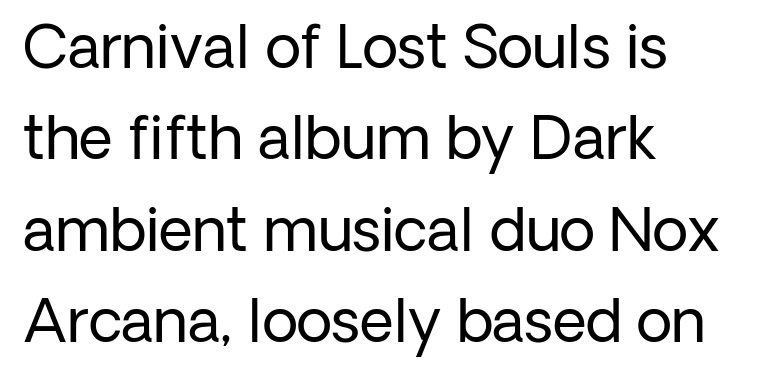
In terms of letterform style, serifs are entirely absent. Every character sits straight up, as roman type does. The tracking reads as untouched default to a designer's eye. Is the type heavy? It reads as light-to-regular instead. Do the characters align in a grid? No, the font is proportional. The lines in this sample share a left origin and differ only in where they stop.
